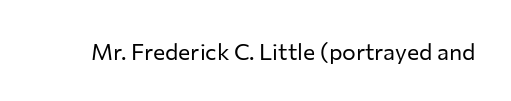
The image shows 23 px text type, upright; set normal letter spacing, not underlined.
